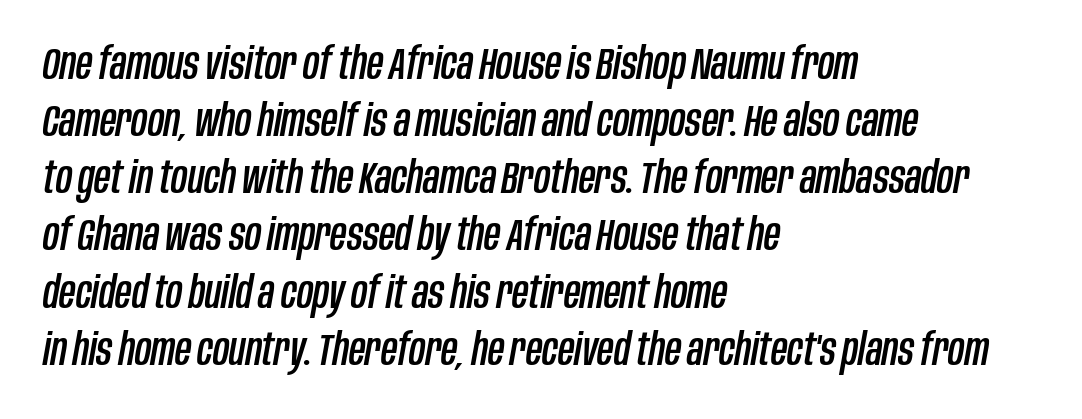
The image shows 45 px condensed type, italic (leaning right); set left-aligned, normal line spacing (1.27x), normal letter spacing, not underlined; low stroke contrast and a large x-height.
